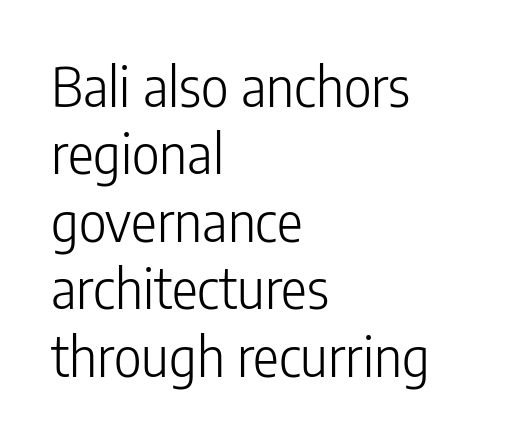
Q: Is the text bold? A: No.
Q: Is the text italic (slanted)? A: No, it is upright.
Q: Is the typeface a serif or a sans-serif typeface? A: Sans-serif.
Q: Is the text underlined? A: No.
Q: How is the paragraph aligned? A: Left-aligned.
Q: Is the spacing between letters normal or unusually wide? A: Normal.
Q: Is the spacing between lines tight, normal or loose? A: Normal.
Q: Width (condensed, normal, or wide)? A: Condensed.
Q: Stroke contrast? A: Low.
Q: x-height? A: Medium.
Q: Monospaced? A: No.
